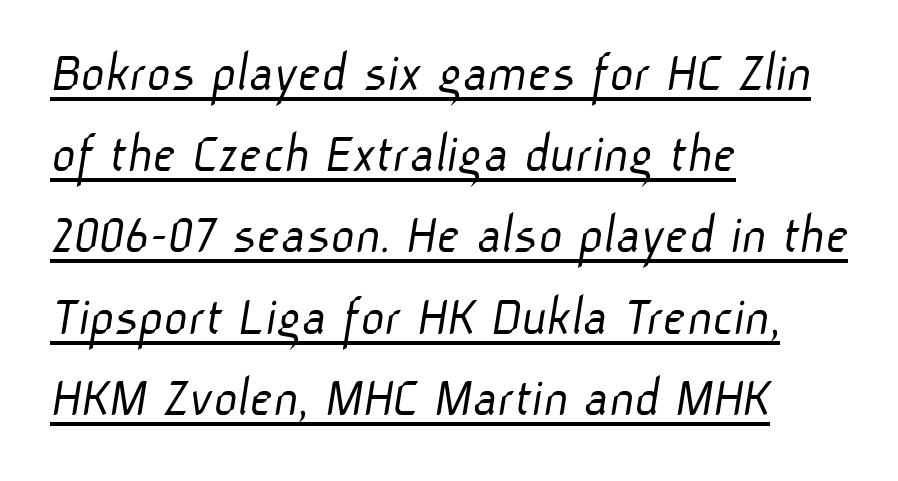
{"serif": "no", "bold": "no", "weight": "light", "width": "normal", "stroke_contrast": "low", "x_height": "medium", "monospaced": "no", "underline": "yes", "align": "left", "line_spacing": "normal", "line_spacing_ratio": 1.4, "letter_spacing": "normal", "letter_spacing_em": 0.0, "glyph_px": 58}
